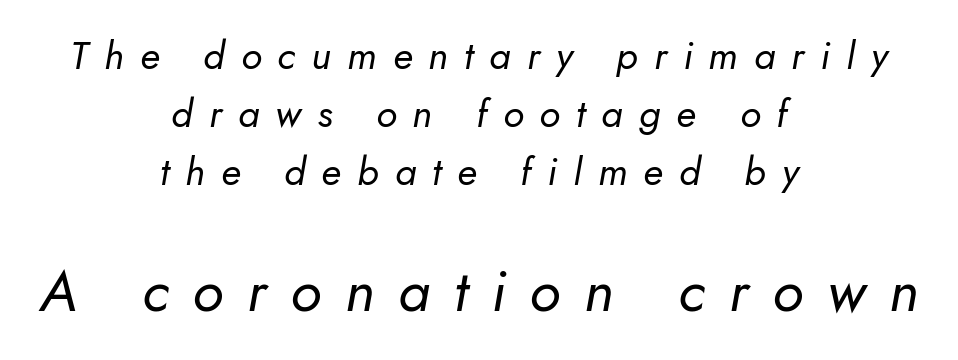
The image shows 58 px regular-weight type, italic (leaning right); set centered, normal line spacing (1.49x), unusually wide letter spacing (+0.41 em), not underlined; the second (bottom) block is 1.49x larger; low stroke contrast and a small x-height.
